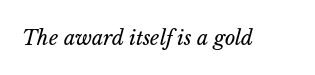
The foot of each line stays bare and open. Weight: regular or lighter. The glyphs look as if they've been sheared to an angle. This rendering leaves character spacing at its baseline value.
